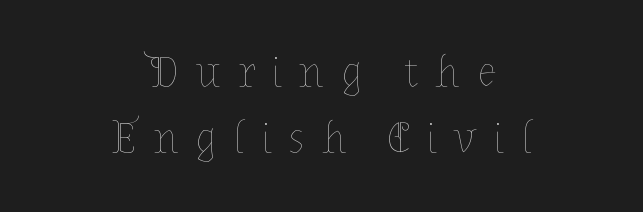
The image shows 44 px thin type, upright; set centered, normal line spacing (1.49x), unusually wide letter spacing (+0.38 em), not underlined; low stroke contrast and a medium x-height.
